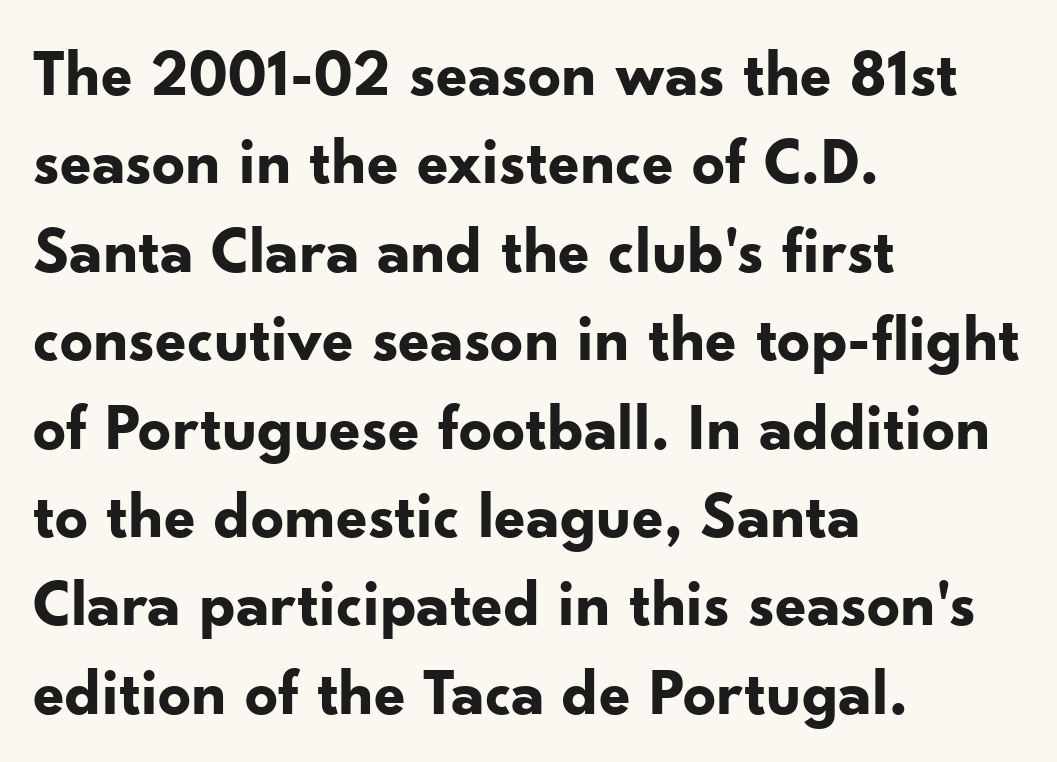
The image shows 65 px bold sans-serif type, upright; set left-aligned, normal line spacing (1.36x), normal letter spacing, not underlined; low stroke contrast and a small x-height.
